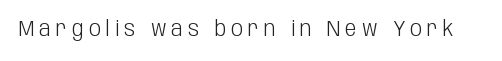
Weight class: somewhere from thin through regular. Posture: straight, roman, zero tilt. Beneath every word, the page is bare. Glyph-to-glyph distance is far greater than everyday printed text.
